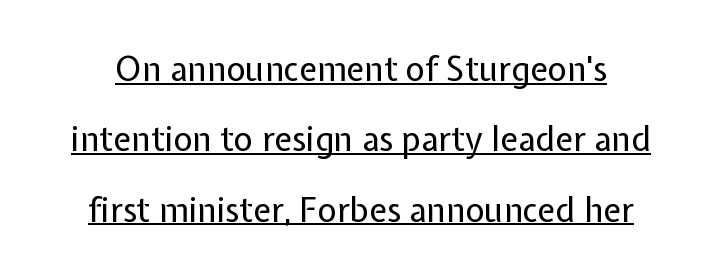
The image shows 33 px regular-weight sans-serif type, upright; set loose line spacing (2.13x), normal letter spacing, underlined; low stroke contrast and a medium x-height.
